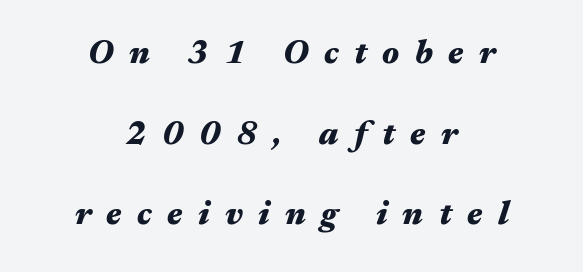
The image shows 33 px heavy, wide type, italic (leaning right); set centered, loose line spacing (2.44x), unusually wide letter spacing (+0.47 em), not underlined; medium stroke contrast and a medium x-height.
